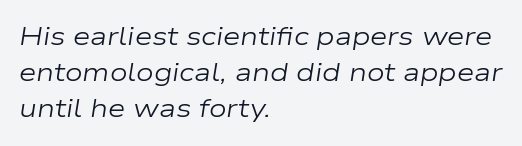
The horizontal fit of the characters is conventional and even. Honestly, there is no underline to notice here at all. Stems here are at most as thick as an everyday book face. The rendering anchors every line to the left-hand side. If you measured baseline to baseline, you'd find a middling distance.
